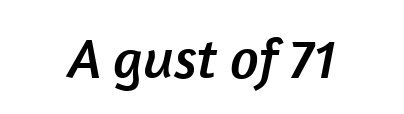
Q: Is the typeface a serif or a sans-serif typeface? A: Sans-serif.
Q: Is the text underlined? A: No.
Q: How is the paragraph aligned? A: Centered.
Q: Is the spacing between letters normal or unusually wide? A: Normal.
Q: Width (condensed, normal, or wide)? A: Normal.
Q: Stroke contrast? A: Low.
Q: x-height? A: Medium.
Q: Monospaced? A: No.
